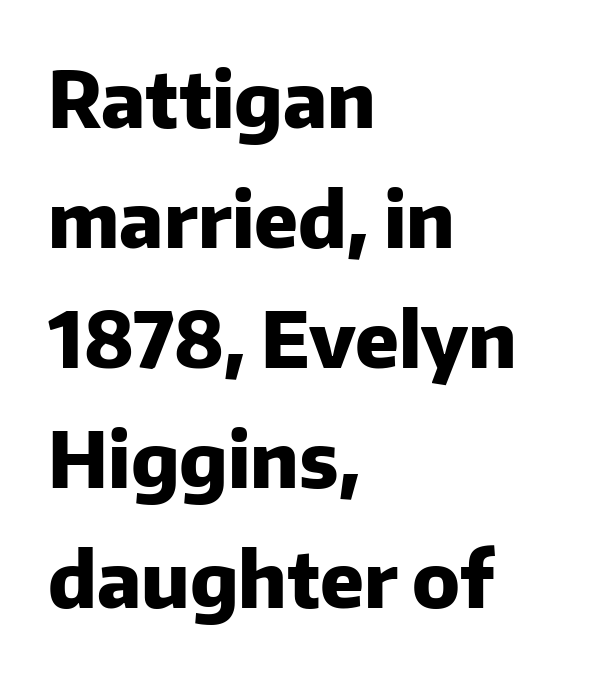
{"serif": "no", "italic": "no", "bold": "yes", "weight": "heavy", "width": "normal", "stroke_contrast": "low", "x_height": "medium", "monospaced": "no", "underline": "no", "align": "left", "line_spacing": "normal", "line_spacing_ratio": 1.56, "letter_spacing": "normal", "letter_spacing_em": 0.0, "glyph_px": 77}
